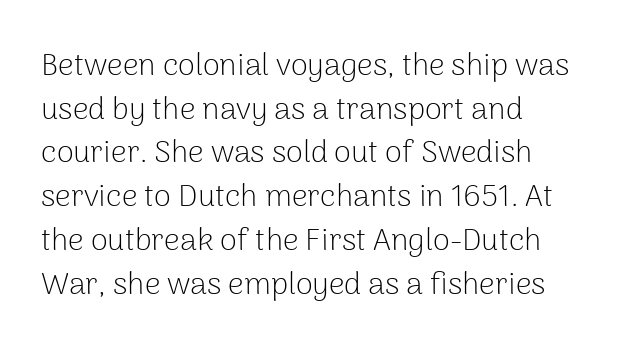
Q: Is the text bold? A: No.
Q: Is the text italic (slanted)? A: No, it is upright.
Q: Is the typeface a serif or a sans-serif typeface? A: Sans-serif.
Q: Is the text underlined? A: No.
Q: How is the paragraph aligned? A: Left-aligned.
Q: Is the spacing between letters normal or unusually wide? A: Normal.
Q: Is the spacing between lines tight, normal or loose? A: Normal.
Q: Width (condensed, normal, or wide)? A: Normal.
Q: Stroke contrast? A: Low.
Q: x-height? A: Medium.
Q: Monospaced? A: No.
